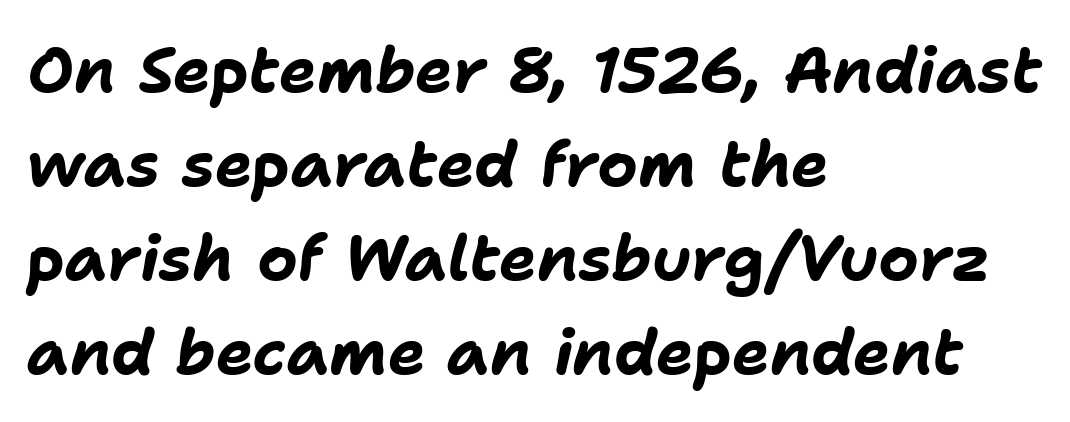
Q: Is the text bold? A: Yes.
Q: Is the text italic (slanted)? A: Yes, it leans right by about 11 degrees.
Q: Is the text underlined? A: No.
Q: How is the paragraph aligned? A: Left-aligned.
Q: Is the spacing between letters normal or unusually wide? A: Normal.
Q: Is the spacing between lines tight, normal or loose? A: Normal.
Q: Width (condensed, normal, or wide)? A: Normal.
Q: Stroke contrast? A: Low.
Q: x-height? A: Medium.
Q: Monospaced? A: No.
